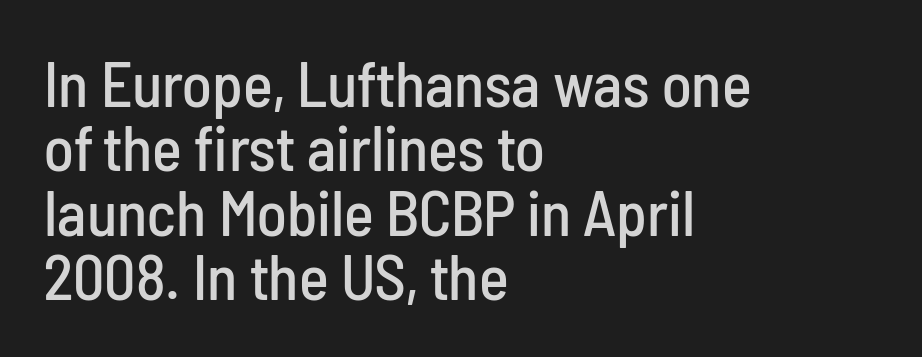
Q: Is the text italic (slanted)? A: No, it is upright.
Q: Is the typeface a serif or a sans-serif typeface? A: Sans-serif.
Q: Is the text underlined? A: No.
Q: How is the paragraph aligned? A: Left-aligned.
Q: Is the spacing between letters normal or unusually wide? A: Normal.
Q: Is the spacing between lines tight, normal or loose? A: Tight.
Q: Width (condensed, normal, or wide)? A: Condensed.
Q: Stroke contrast? A: Low.
Q: x-height? A: Medium.
Q: Monospaced? A: No.
